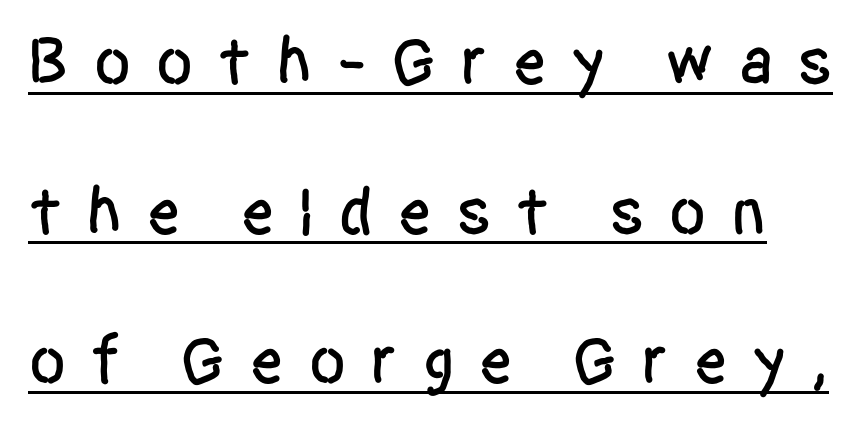
Q: Is the text italic (slanted)? A: No, it is upright.
Q: Is the typeface a serif or a sans-serif typeface? A: Sans-serif.
Q: Is the text underlined? A: Yes.
Q: Is the spacing between letters normal or unusually wide? A: Unusually wide.
Q: Is the spacing between lines tight, normal or loose? A: Loose.
Q: Width (condensed, normal, or wide)? A: Condensed.
Q: Stroke contrast? A: Low.
Q: x-height? A: Large.
Q: Monospaced? A: No.
